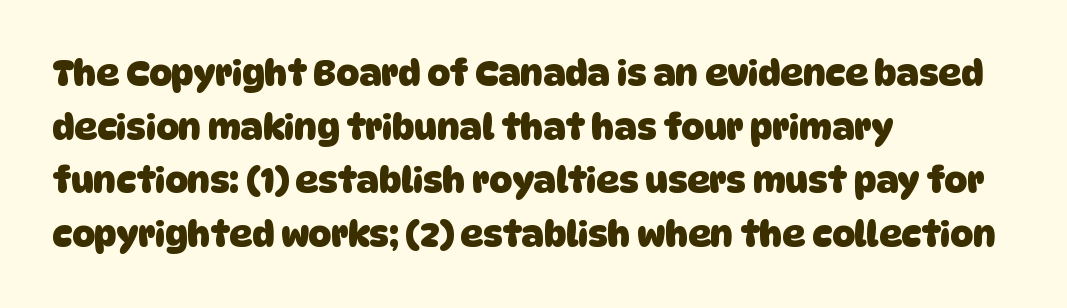
Is this a fixed-width face? No — the glyphs have proportional, varying widths. Underline: absent. What weight is shown? A full bold with thick strokes. Vertical spacing — default. Nothing unusual about the tracking: characters are spaced as the font intends. The typeface chosen for these lines omits serifs.
